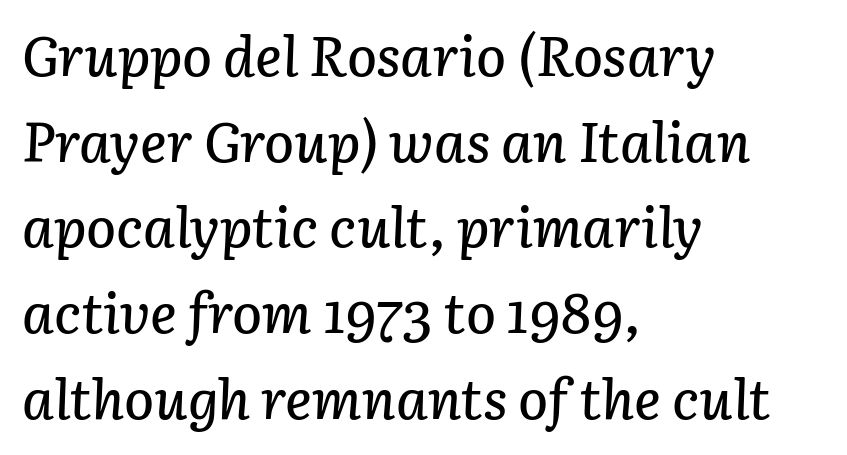
Regular leading. The area under the type is left untouched. Compared with ordinary roman type, these characters are visibly tilted. These lines stack with their left ends in a neat column. The rendering uses natural spacing where letterforms have individual widths. Is the letter spacing exaggerated? No — it looks like the ordinary default.
